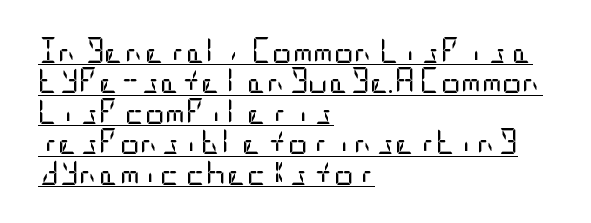
The image shows 25 px text type, upright; set left-aligned, line spacing 1.22x, normal letter spacing, underlined.
